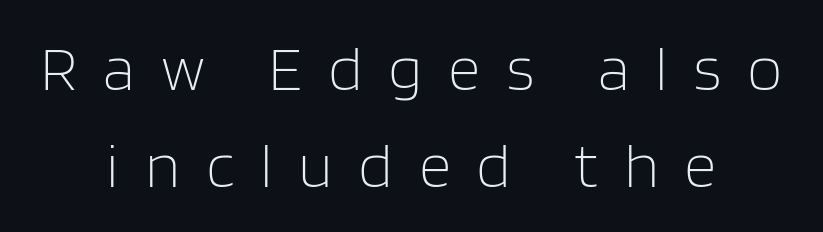
The image shows 64 px light sans-serif type, upright; set centered, normal line spacing (1.52x), unusually wide letter spacing (+0.4 em), not underlined; low stroke contrast and a large x-height.
